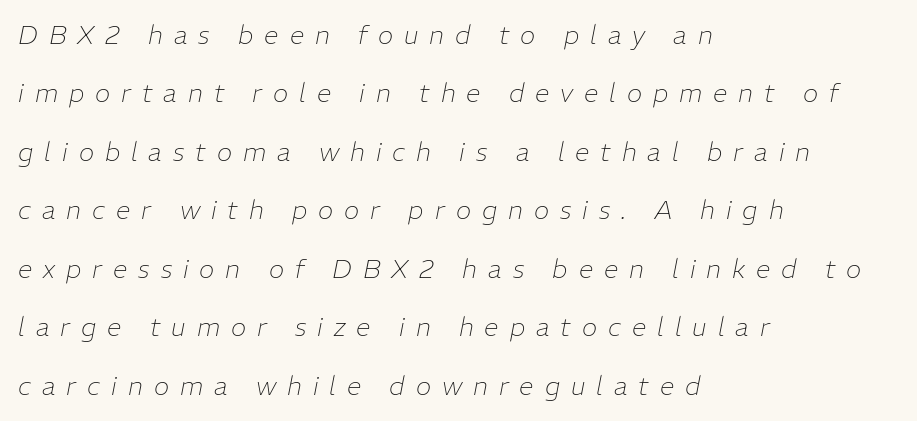
The string is rendered with underlining switched off. Is this a heavy cut? Hardly; it is regular or lighter. The type is letterspaced generously, with wide tracking. The ragged edge is on the right, which tells us the setting is flush left. You can tell it's italic because the verticals aren't actually vertical.
